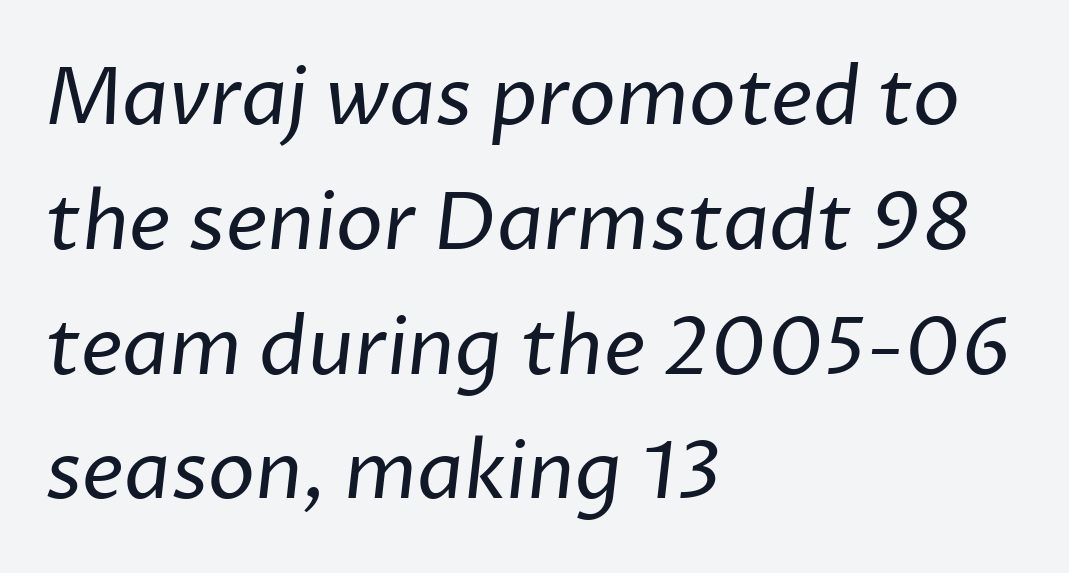
Q: Is the text bold? A: No.
Q: Is the typeface a serif or a sans-serif typeface? A: Sans-serif.
Q: Is the text underlined? A: No.
Q: How is the paragraph aligned? A: Left-aligned.
Q: Is the spacing between letters normal or unusually wide? A: Normal.
Q: Is the spacing between lines tight, normal or loose? A: Normal.
Q: Width (condensed, normal, or wide)? A: Normal.
Q: Stroke contrast? A: Low.
Q: x-height? A: Medium.
Q: Monospaced? A: No.
